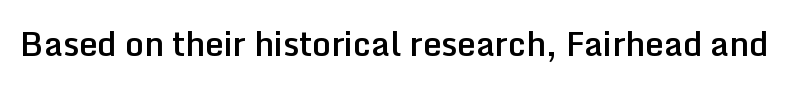
Q: Is the text bold? A: Semi-bold.
Q: Is the text italic (slanted)? A: No, it is upright.
Q: Is the typeface a serif or a sans-serif typeface? A: Sans-serif.
Q: Is the text underlined? A: No.
Q: Is the spacing between letters normal or unusually wide? A: Normal.
Q: Width (condensed, normal, or wide)? A: Normal.
Q: Stroke contrast? A: Low.
Q: x-height? A: Medium.
Q: Monospaced? A: No.
